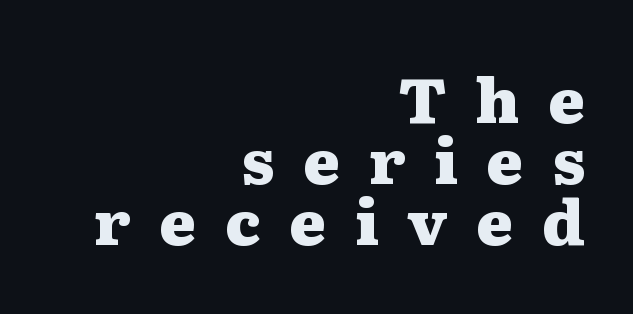
Q: Is the text bold? A: Yes.
Q: Is the text italic (slanted)? A: No, it is upright.
Q: Is the typeface a serif or a sans-serif typeface? A: Serif.
Q: Is the text underlined? A: No.
Q: How is the paragraph aligned? A: Right-aligned.
Q: Is the spacing between letters normal or unusually wide? A: Unusually wide.
Q: Is the spacing between lines tight, normal or loose? A: Tight.
Q: Width (condensed, normal, or wide)? A: Wide.
Q: Stroke contrast? A: Medium.
Q: x-height? A: Medium.
Q: Monospaced? A: No.
